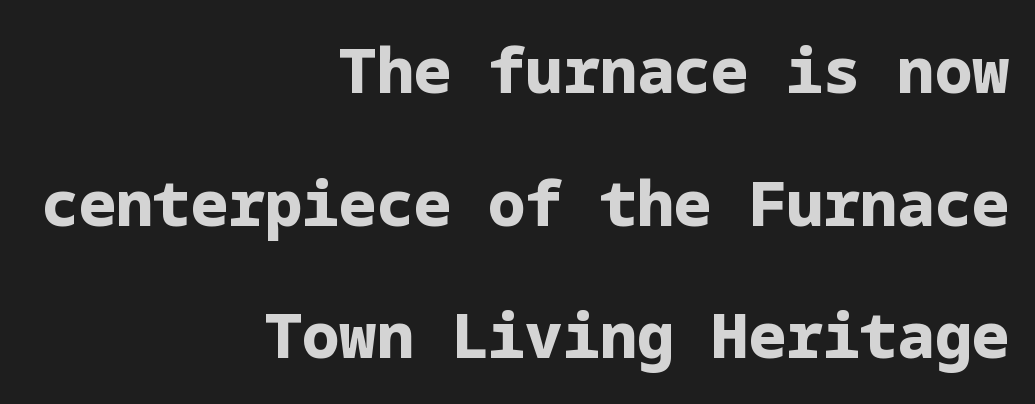
Q: Is the text bold? A: Yes.
Q: Is the text italic (slanted)? A: No, it is upright.
Q: Is the typeface a serif or a sans-serif typeface? A: Sans-serif.
Q: Is the text underlined? A: No.
Q: How is the paragraph aligned? A: Right-aligned.
Q: Is the spacing between letters normal or unusually wide? A: Normal.
Q: Is the spacing between lines tight, normal or loose? A: Loose.
Q: Width (condensed, normal, or wide)? A: Normal.
Q: Stroke contrast? A: Low.
Q: x-height? A: Medium.
